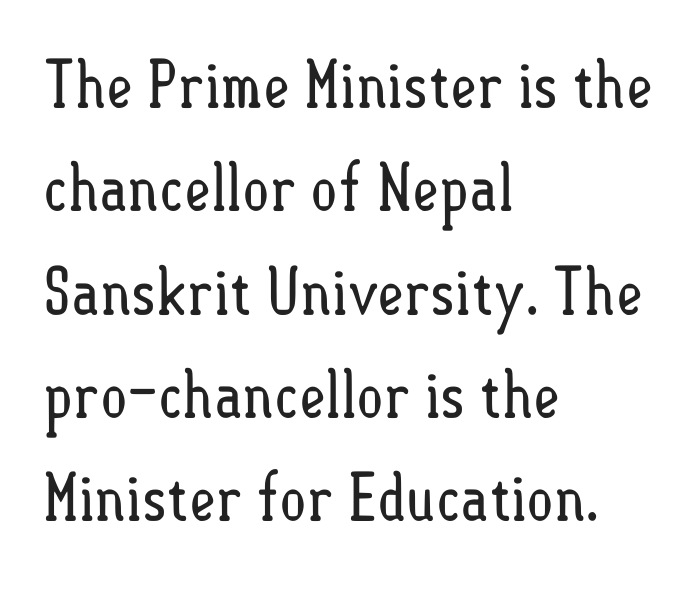
Q: Is the text bold? A: No.
Q: Is the text italic (slanted)? A: No, it is upright.
Q: Is the text underlined? A: No.
Q: How is the paragraph aligned? A: Left-aligned.
Q: Is the spacing between letters normal or unusually wide? A: Normal.
Q: Is the spacing between lines tight, normal or loose? A: Normal.
Q: Width (condensed, normal, or wide)? A: Condensed.
Q: Stroke contrast? A: Low.
Q: x-height? A: Small.
Q: Monospaced? A: No.
